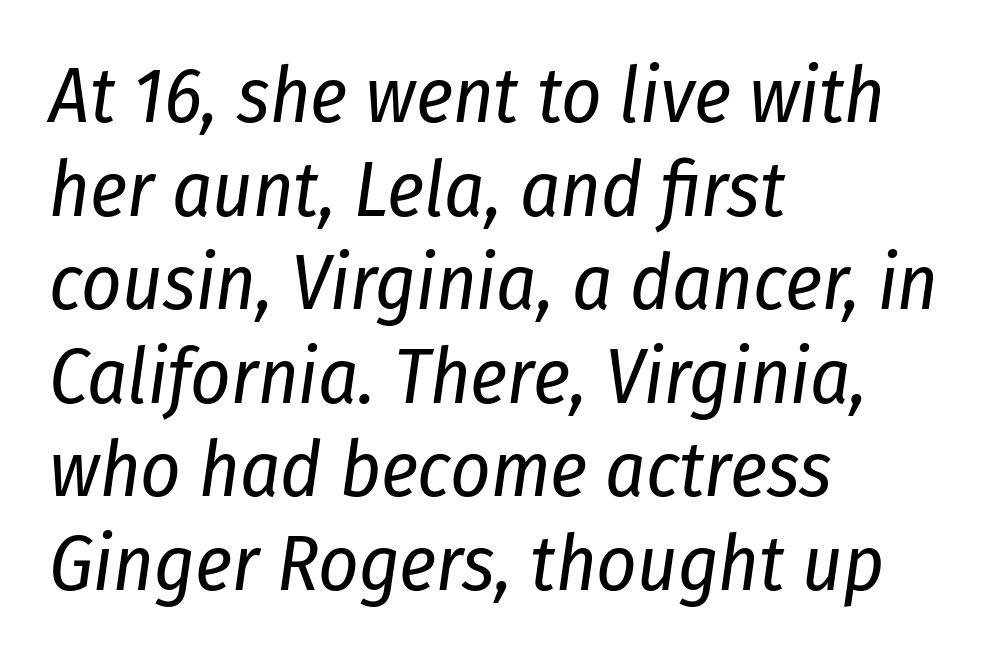
{"italic": "yes", "lean": "right", "slant_degrees": 8, "bold": "no", "weight": "regular", "width": "condensed", "stroke_contrast": "low", "x_height": "medium", "monospaced": "no", "underline": "no", "align": "left", "line_spacing_ratio": 1.2, "letter_spacing": "normal", "letter_spacing_em": 0.0, "glyph_px": 78}
